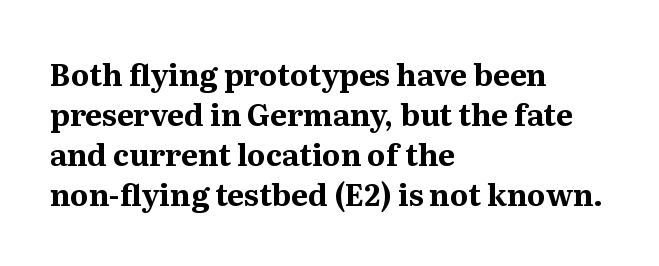
{"serif": "yes", "italic": "no", "bold": "yes", "weight": "bold", "width": "normal", "stroke_contrast": "medium", "x_height": "medium", "monospaced": "no", "underline": "no", "align": "left", "line_spacing": "normal", "line_spacing_ratio": 1.33, "letter_spacing": "normal", "letter_spacing_em": 0.0, "glyph_px": 30}
